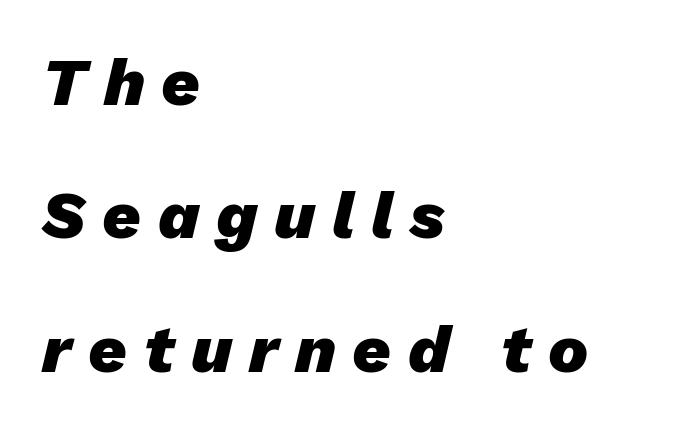
{"italic": "yes", "lean": "right", "slant_degrees": 13, "bold": "yes", "weight": "heavy", "width": "normal", "stroke_contrast": "low", "x_height": "medium", "monospaced": "no", "underline": "no", "align": "left", "line_spacing": "loose", "line_spacing_ratio": 1.99, "letter_spacing": "wide", "letter_spacing_em": 0.25, "glyph_px": 67}
